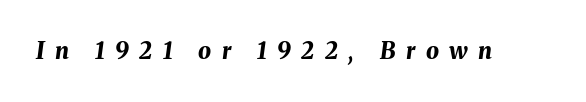
{"italic": "yes", "lean": "right", "slant_degrees": 8, "bold": "yes", "underline": "no", "letter_spacing": "wide", "letter_spacing_em": 0.46, "glyph_px": 23}
